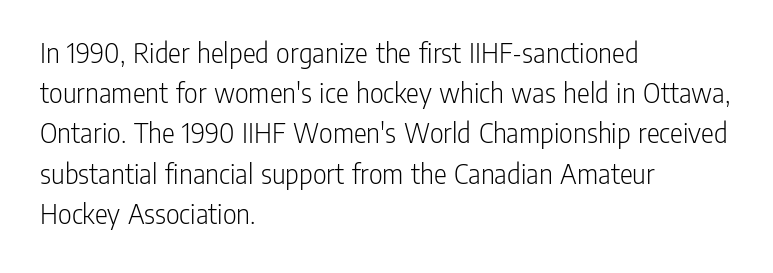
Q: Is the text bold? A: No.
Q: Is the text italic (slanted)? A: No, it is upright.
Q: Is the typeface a serif or a sans-serif typeface? A: Sans-serif.
Q: Is the text underlined? A: No.
Q: How is the paragraph aligned? A: Left-aligned.
Q: Is the spacing between letters normal or unusually wide? A: Normal.
Q: Is the spacing between lines tight, normal or loose? A: Normal.
Q: Width (condensed, normal, or wide)? A: Condensed.
Q: Stroke contrast? A: Low.
Q: x-height? A: Medium.
Q: Monospaced? A: No.
